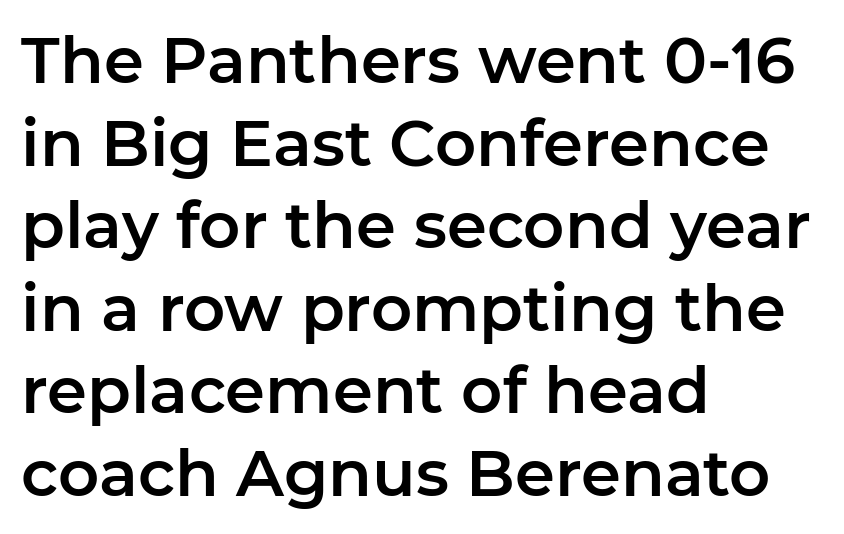
No feet cap the strokes, marking this as sans-serif type. In terms of letterspacing, this is plain default setting. Honestly, the row spacing looks completely unremarkable. Character widths vary here, with narrow letters taking less room than wide ones. Any mark beneath the type? The region is blank. All the whitespace from short lines collects on the right.
